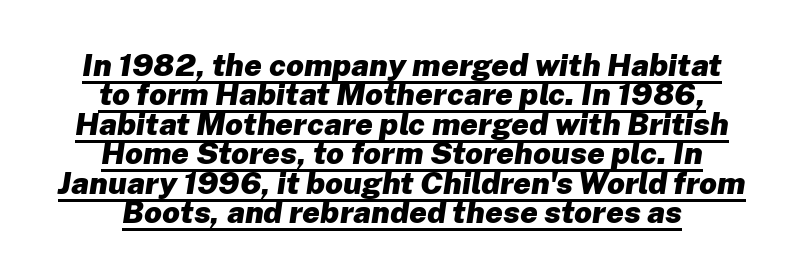
{"italic": "yes", "lean": "right", "slant_degrees": 8, "bold": "yes", "weight": "heavy", "width": "normal", "stroke_contrast": "low", "x_height": "medium", "monospaced": "no", "underline": "yes", "align": "center", "line_spacing": "tight", "line_spacing_ratio": 0.95, "letter_spacing": "normal", "letter_spacing_em": 0.0, "glyph_px": 31}
